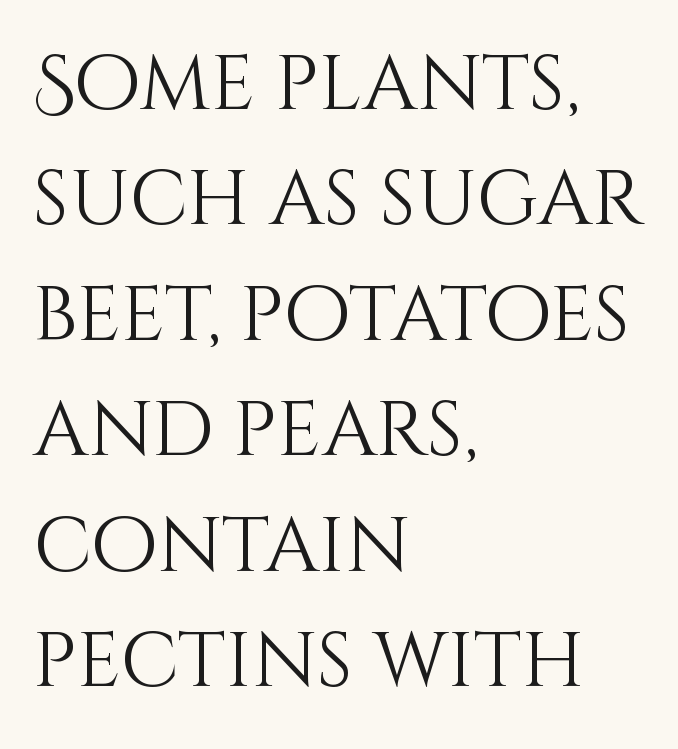
{"italic": "no", "bold": "no", "weight": "light", "width": "normal", "stroke_contrast": "medium", "x_height": "large", "monospaced": "no", "underline": "no", "align": "left", "line_spacing": "normal", "line_spacing_ratio": 1.5, "letter_spacing": "normal", "letter_spacing_em": 0.0, "glyph_px": 77}
